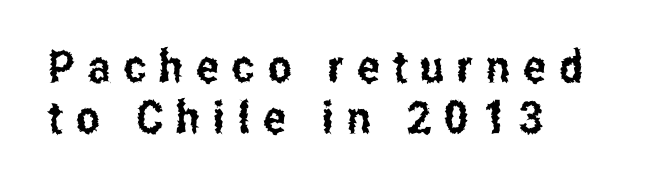
The image shows 45 px condensed sans-serif type, upright; set left-aligned, tight line spacing (1.14x), unusually wide letter spacing (+0.29 em), not underlined; low stroke contrast and a medium x-height.
